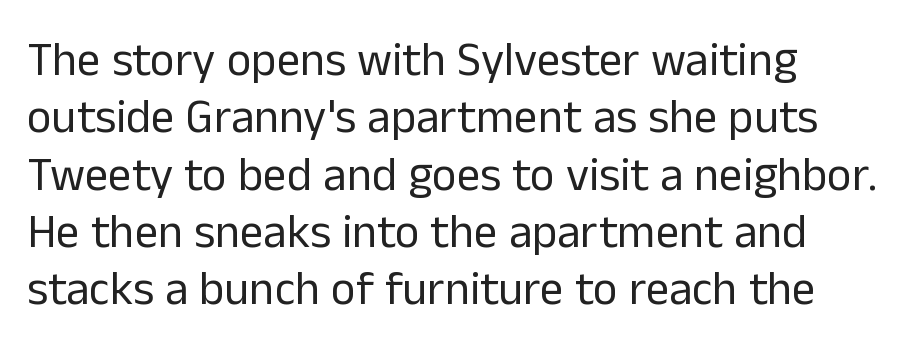
{"serif": "no", "italic": "no", "bold": "no", "weight": "regular", "width": "normal", "stroke_contrast": "low", "x_height": "medium", "monospaced": "no", "underline": "no", "align": "left", "line_spacing_ratio": 1.22, "letter_spacing": "normal", "letter_spacing_em": 0.0, "glyph_px": 47}
